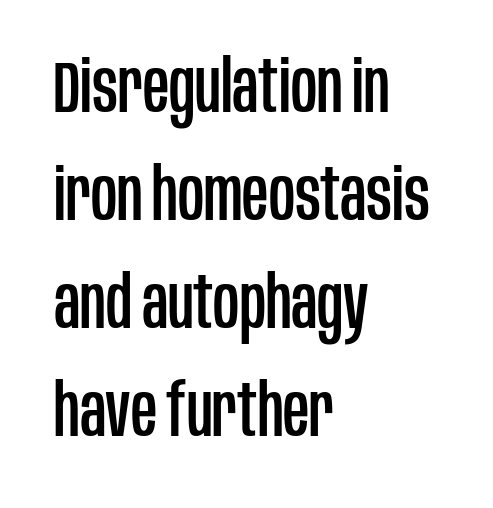
Honestly, the letter spacing is just normal — you wouldn't notice it. Spacing verdict: proportional, widths tailored to each character. Font category for this specimen: sans-serif. Students, observe: this is what conventionally led text looks like.
